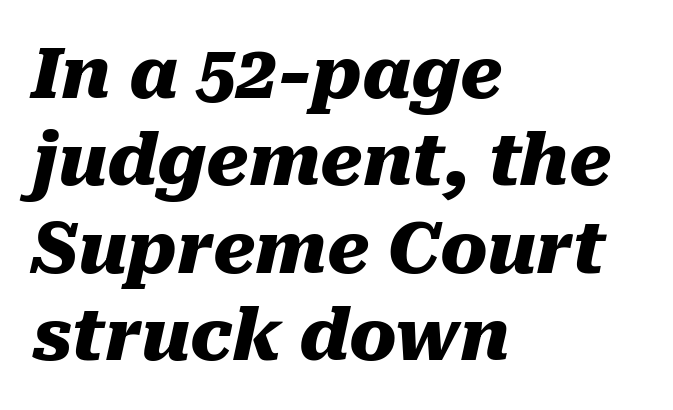
{"italic": "yes", "lean": "right", "slant_degrees": 10, "bold": "yes", "weight": "heavy", "width": "normal", "stroke_contrast": "medium", "x_height": "medium", "monospaced": "no", "underline": "no", "align": "left", "line_spacing_ratio": 1.23, "letter_spacing": "normal", "letter_spacing_em": 0.0, "glyph_px": 71}
